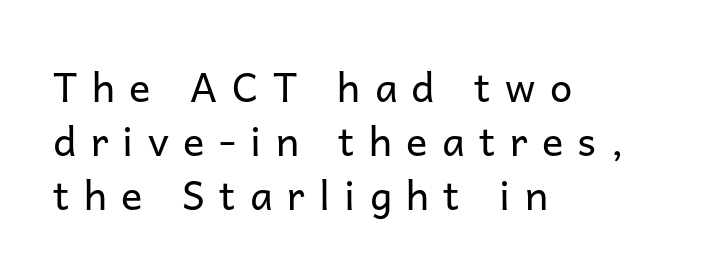
Anything drawn beneath the words? Only blank space. A student would call this left alignment; a typographer would say flush left, rag right. Characters follow at a spacing far wider than the type designer built in. Each new line begins a customary step beneath the previous one. In terms of letterform style, serifs are entirely absent.
